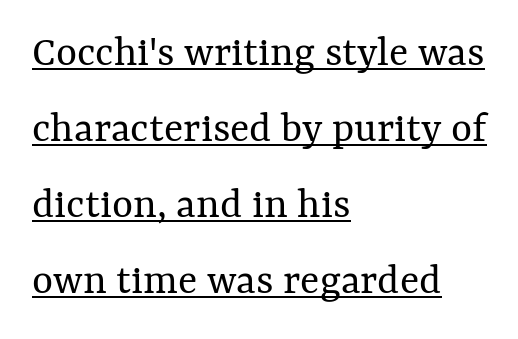
Q: Is the text bold? A: No.
Q: Is the text italic (slanted)? A: No, it is upright.
Q: Is the text underlined? A: Yes.
Q: How is the paragraph aligned? A: Left-aligned.
Q: Is the spacing between letters normal or unusually wide? A: Normal.
Q: Is the spacing between lines tight, normal or loose? A: Normal.
Q: Width (condensed, normal, or wide)? A: Normal.
Q: Stroke contrast? A: Medium.
Q: x-height? A: Medium.
Q: Monospaced? A: No.
